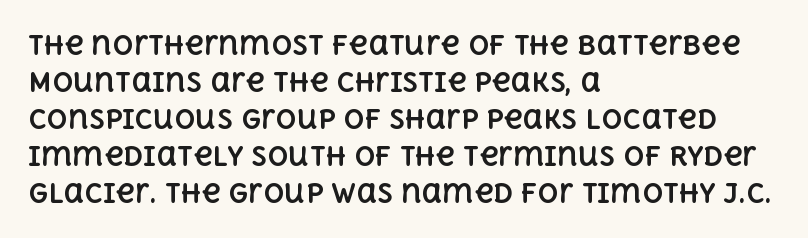
The image shows 26 px bold type, upright; set left-aligned, normal line spacing (1.42x), normal letter spacing, not underlined.
